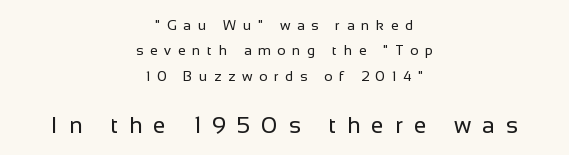
The image shows 23 px text type, upright; set centered, line spacing 1.82x, unusually wide letter spacing (+0.48 em), not underlined; the second (bottom) block is 1.64x larger.
